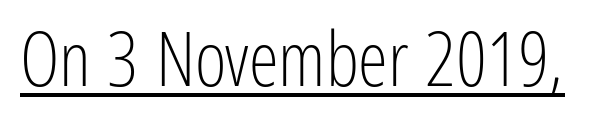
Q: Is the text bold? A: No.
Q: Is the text italic (slanted)? A: No, it is upright.
Q: Is the typeface a serif or a sans-serif typeface? A: Sans-serif.
Q: Is the text underlined? A: Yes.
Q: Is the spacing between letters normal or unusually wide? A: Normal.
Q: Width (condensed, normal, or wide)? A: Condensed.
Q: Stroke contrast? A: Low.
Q: x-height? A: Medium.
Q: Monospaced? A: No.
